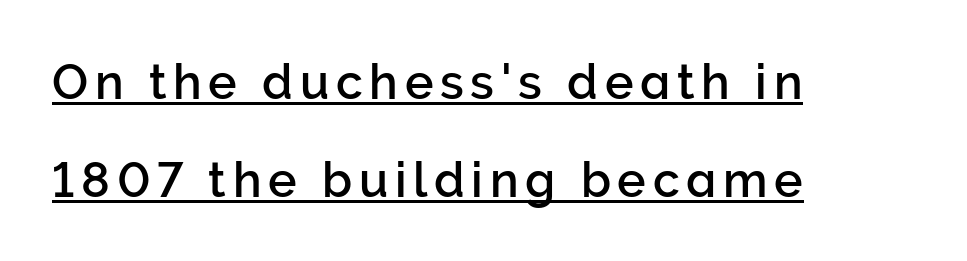
Q: Is the text italic (slanted)? A: No, it is upright.
Q: Is the typeface a serif or a sans-serif typeface? A: Sans-serif.
Q: Is the text underlined? A: Yes.
Q: How is the paragraph aligned? A: Left-aligned.
Q: Is the spacing between lines tight, normal or loose? A: Loose.
Q: Width (condensed, normal, or wide)? A: Normal.
Q: Stroke contrast? A: Low.
Q: x-height? A: Medium.
Q: Monospaced? A: No.
